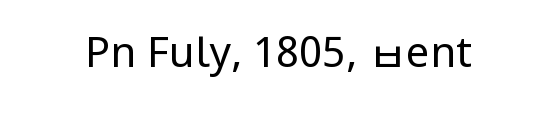
The glyphs are unaccompanied by any horizontal stroke below them. Glyph-to-glyph distance matches everyday printed text. The passage shown is not bold in any degree. The letters stand straight up with perfectly vertical stems.
